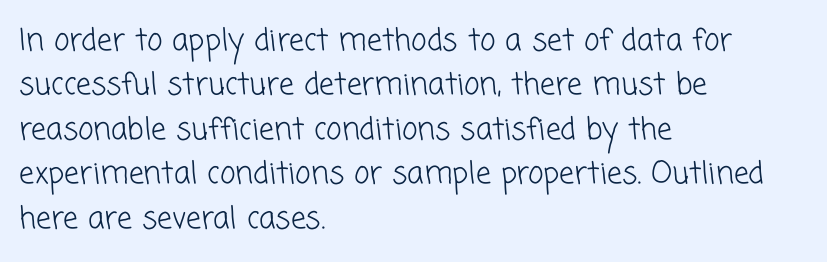
Line starts are locked; line ends wander. This rendering employs a face without finishing strokes, i.e., a sans-serif. This reads as an unemphasized weight, regular at the heaviest. Rule under the text: the space is simply empty. A normal amount of white space separates one row of letters from the next.
